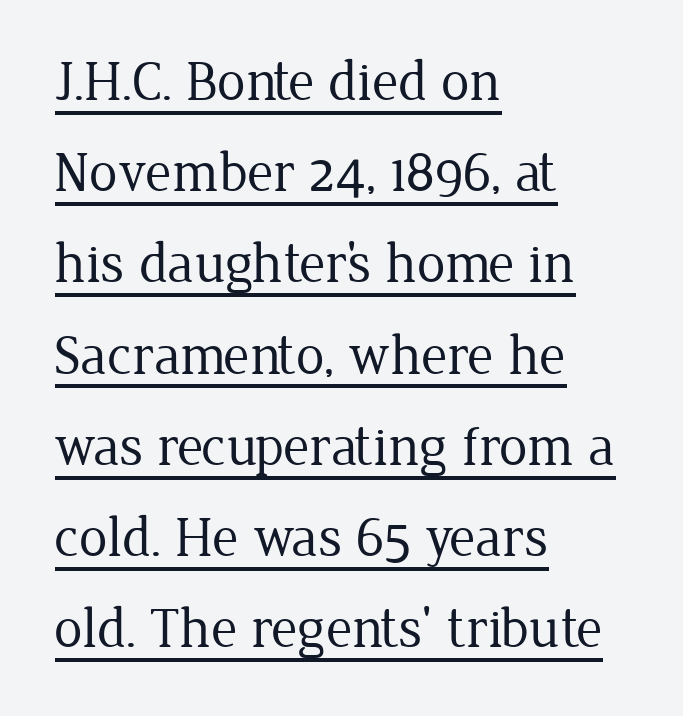
Q: Is the text bold? A: No.
Q: Is the text italic (slanted)? A: No, it is upright.
Q: Is the typeface a serif or a sans-serif typeface? A: Serif.
Q: Is the text underlined? A: Yes.
Q: How is the paragraph aligned? A: Left-aligned.
Q: Is the spacing between letters normal or unusually wide? A: Normal.
Q: Is the spacing between lines tight, normal or loose? A: Normal.
Q: Width (condensed, normal, or wide)? A: Normal.
Q: Stroke contrast? A: Low.
Q: x-height? A: Medium.
Q: Monospaced? A: No.
